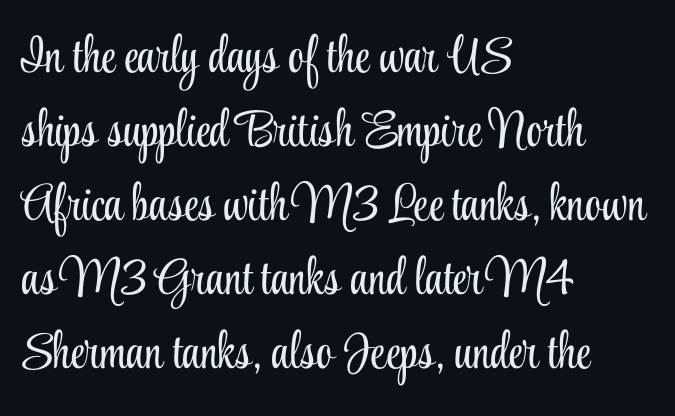
Q: Is the text bold? A: No.
Q: Is the text italic (slanted)? A: Yes.
Q: Is the typeface a serif or a sans-serif typeface? A: Serif.
Q: Is the text underlined? A: No.
Q: How is the paragraph aligned? A: Left-aligned.
Q: Is the spacing between letters normal or unusually wide? A: Normal.
Q: Is the spacing between lines tight, normal or loose? A: Normal.
Q: Width (condensed, normal, or wide)? A: Condensed.
Q: Stroke contrast? A: Low.
Q: x-height? A: Small.
Q: Monospaced? A: No.
